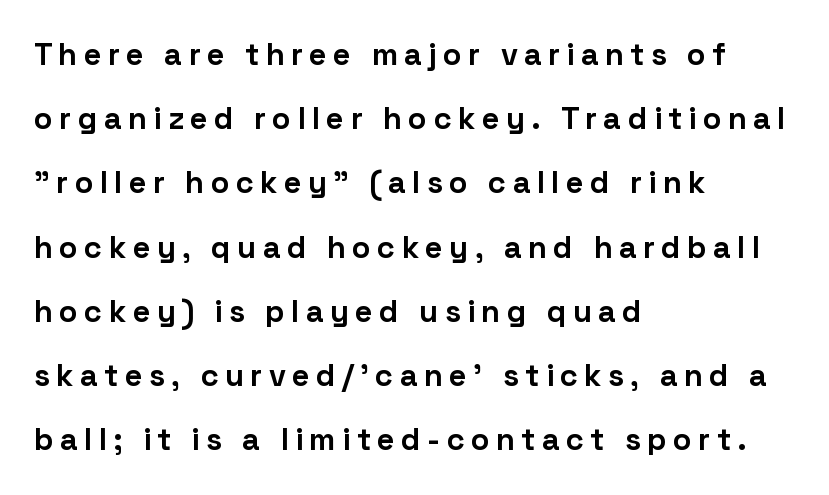
The image shows 31 px bold sans-serif type, upright; set left-aligned, loose line spacing (2.07x), unusually wide letter spacing (+0.2 em), not underlined; low stroke contrast and a medium x-height.
